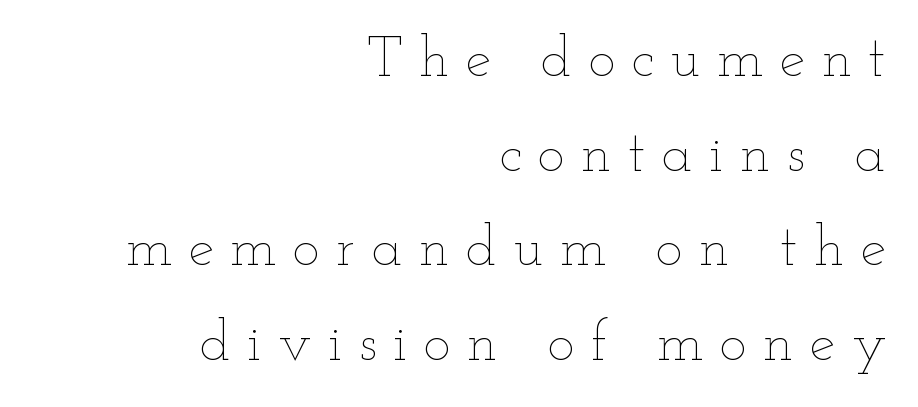
Q: Is the text bold? A: No.
Q: Is the text italic (slanted)? A: No, it is upright.
Q: Is the text underlined? A: No.
Q: How is the paragraph aligned? A: Right-aligned.
Q: Is the spacing between letters normal or unusually wide? A: Unusually wide.
Q: Is the spacing between lines tight, normal or loose? A: Normal.
Q: Width (condensed, normal, or wide)? A: Wide.
Q: Stroke contrast? A: Low.
Q: x-height? A: Small.
Q: Monospaced? A: No.
